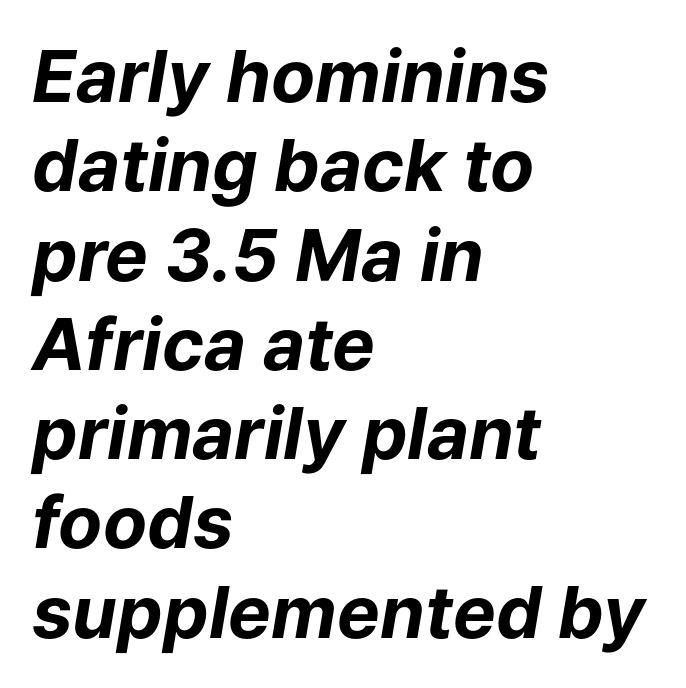
Q: Is the text bold? A: Yes.
Q: Is the text italic (slanted)? A: Yes, it leans right by about 9 degrees.
Q: Is the text underlined? A: No.
Q: How is the paragraph aligned? A: Left-aligned.
Q: Is the spacing between letters normal or unusually wide? A: Normal.
Q: Width (condensed, normal, or wide)? A: Normal.
Q: Stroke contrast? A: Low.
Q: x-height? A: Medium.
Q: Monospaced? A: No.
